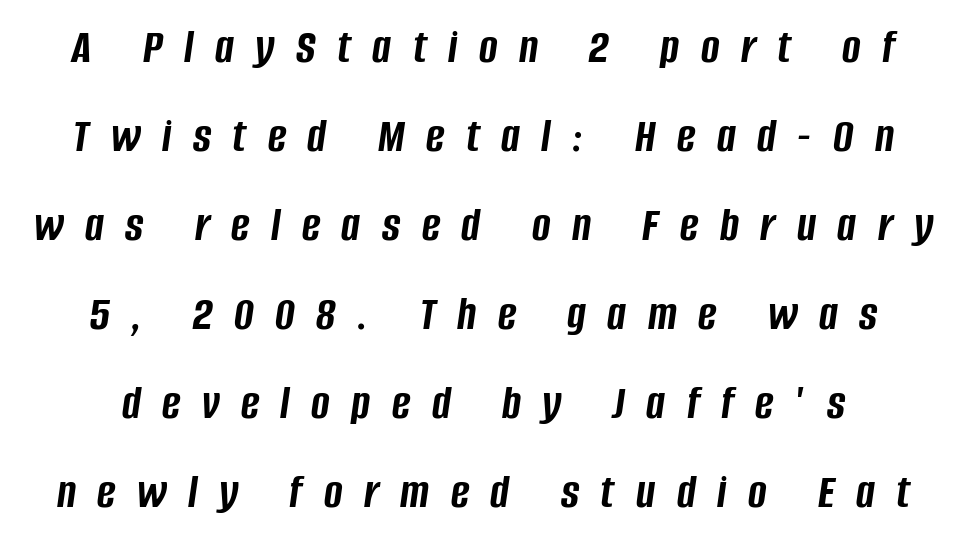
The image shows 50 px semibold, condensed type, italic (leaning right); set centered, line spacing 1.78x, unusually wide letter spacing (+0.43 em), not underlined; low stroke contrast and a large x-height.
